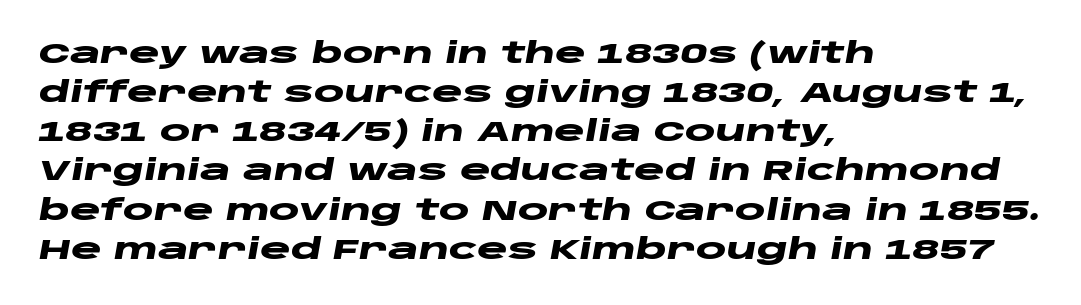
The gaps between neighbouring characters are ordinary and unremarkable. Each letter keeps its own natural width here, so spacing adapts to shape. These lines carry a lot of weight — the face is fully bold. Which margin do the lines hug? The left one — the right edge is uneven. The passage shown stacks its lines at a standard gap. Slanted lettering throughout.
